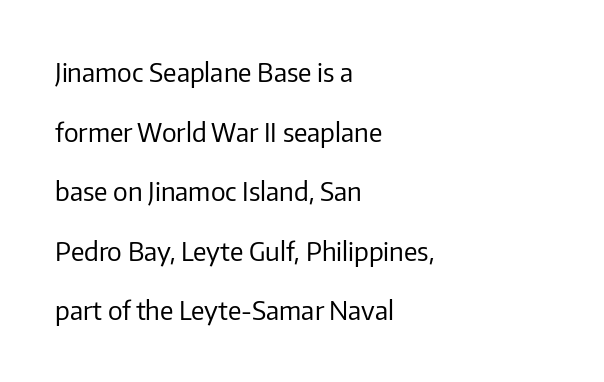
{"italic": "no", "bold": "no", "underline": "no", "align": "left", "line_spacing": "loose", "line_spacing_ratio": 2.29, "letter_spacing": "normal", "letter_spacing_em": 0.0, "glyph_px": 26}
